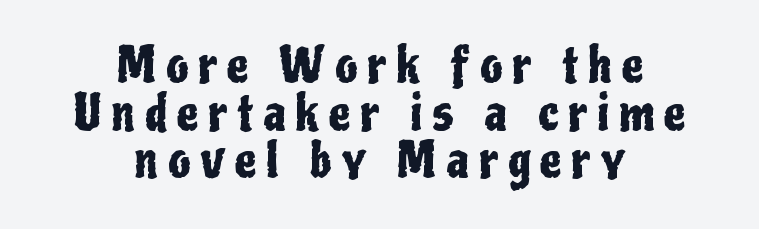
{"serif": "no", "italic": "no", "width": "condensed", "stroke_contrast": "low", "x_height": "medium", "monospaced": "no", "underline": "no", "align": "center", "line_spacing": "tight", "line_spacing_ratio": 0.99, "letter_spacing": "wide", "letter_spacing_em": 0.21, "glyph_px": 48}
